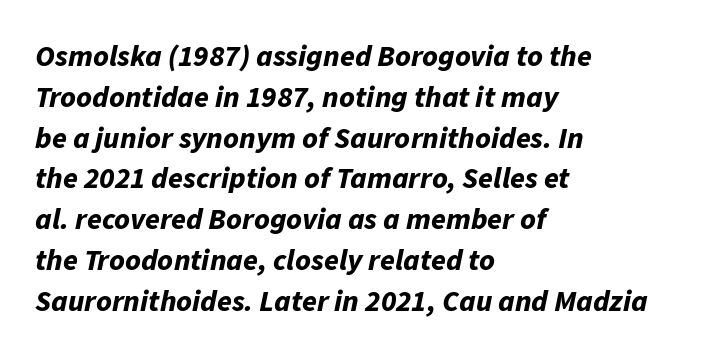
Q: Is the text bold? A: Yes.
Q: Is the text italic (slanted)? A: Yes, it leans right by about 11 degrees.
Q: Is the text underlined? A: No.
Q: How is the paragraph aligned? A: Left-aligned.
Q: Is the spacing between letters normal or unusually wide? A: Normal.
Q: Is the spacing between lines tight, normal or loose? A: Normal.
Q: Width (condensed, normal, or wide)? A: Normal.
Q: Stroke contrast? A: Low.
Q: x-height? A: Medium.
Q: Monospaced? A: No.
